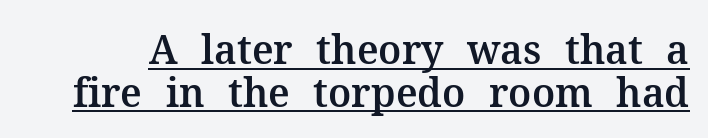
Think of a printed novel: that variable character pitch is what you see here. Quick note: not italic, upright. Leading: reduced. Type style note: has serifs. Looks like someone drew a line under every word here.
